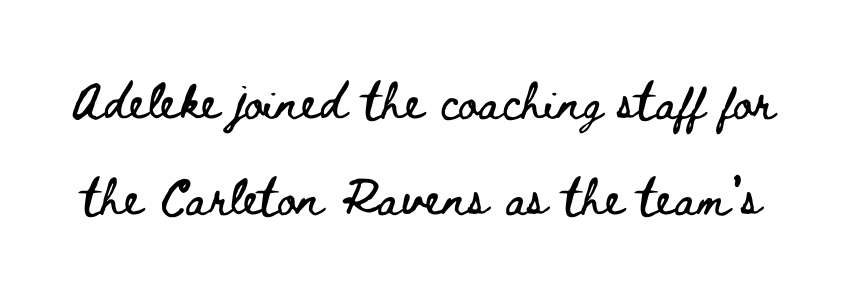
Q: Is the text italic (slanted)? A: Yes.
Q: Is the text underlined? A: No.
Q: Is the spacing between letters normal or unusually wide? A: Normal.
Q: Is the spacing between lines tight, normal or loose? A: Loose.
Q: Width (condensed, normal, or wide)? A: Wide.
Q: Stroke contrast? A: Low.
Q: x-height? A: Small.
Q: Monospaced? A: No.
